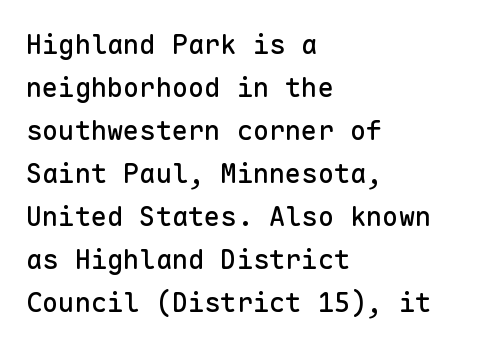
{"italic": "no", "underline": "no", "align": "left", "line_spacing": "normal", "line_spacing_ratio": 1.59, "letter_spacing": "normal", "letter_spacing_em": 0.0, "glyph_px": 27}
